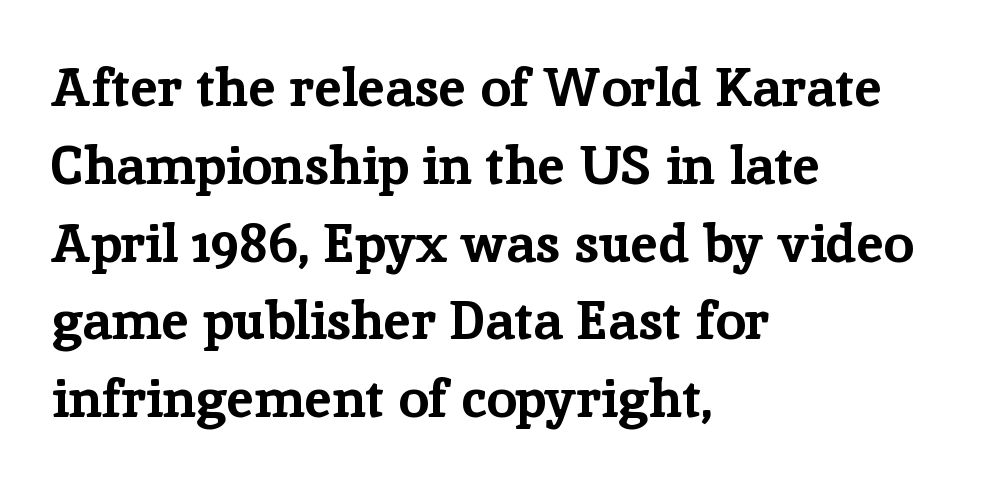
Q: Is the text bold? A: Yes.
Q: Is the text italic (slanted)? A: No, it is upright.
Q: Is the typeface a serif or a sans-serif typeface? A: Serif.
Q: Is the text underlined? A: No.
Q: How is the paragraph aligned? A: Left-aligned.
Q: Is the spacing between letters normal or unusually wide? A: Normal.
Q: Is the spacing between lines tight, normal or loose? A: Normal.
Q: Width (condensed, normal, or wide)? A: Normal.
Q: Stroke contrast? A: Low.
Q: x-height? A: Medium.
Q: Monospaced? A: No.
